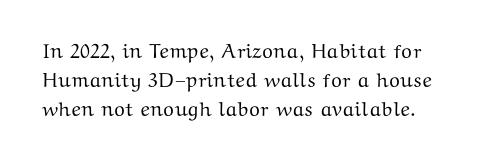
This rendering features lettering with no underline. The lines sit at an ordinary, default distance from one another. Honestly, the letter spacing is just normal — you wouldn't notice it. Do the letters lean? They stand straight.
